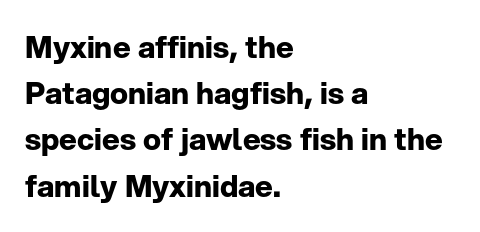
Q: Is the text bold? A: Yes.
Q: Is the text italic (slanted)? A: No, it is upright.
Q: Is the typeface a serif or a sans-serif typeface? A: Sans-serif.
Q: Is the text underlined? A: No.
Q: How is the paragraph aligned? A: Left-aligned.
Q: Is the spacing between letters normal or unusually wide? A: Normal.
Q: Is the spacing between lines tight, normal or loose? A: Normal.
Q: Width (condensed, normal, or wide)? A: Normal.
Q: Stroke contrast? A: Low.
Q: x-height? A: Medium.
Q: Monospaced? A: No.
